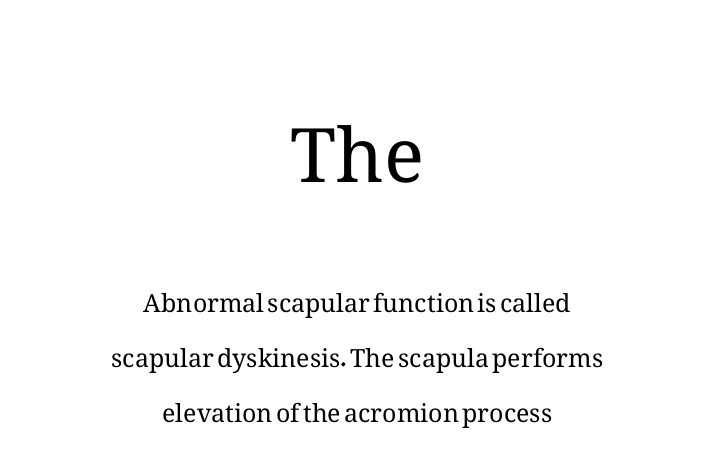
{"italic": "no", "bold": "no", "weight": "regular", "width": "normal", "stroke_contrast": "medium", "x_height": "medium", "monospaced": "no", "underline": "no", "align": "center", "line_spacing": "loose", "line_spacing_ratio": 2.2, "letter_spacing": "normal", "letter_spacing_em": 0.0, "larger_block": "first", "size_ratio": 3.0, "glyph_px": 75}
